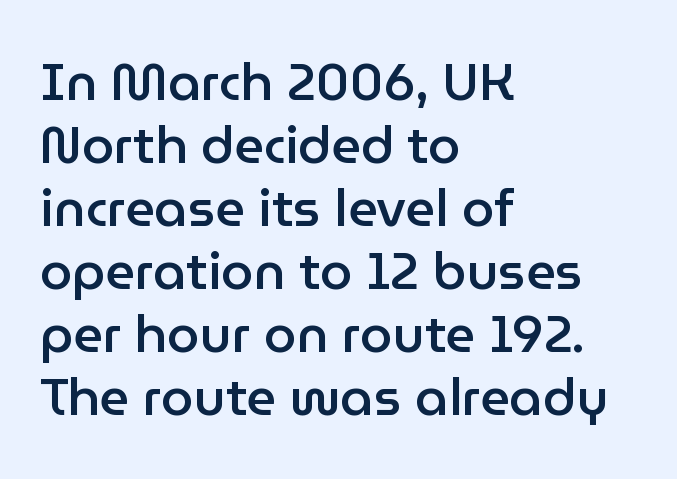
The image shows 52 px semibold sans-serif type, upright; set left-aligned, line spacing 1.21x, normal letter spacing, not underlined; low stroke contrast and a medium x-height.
